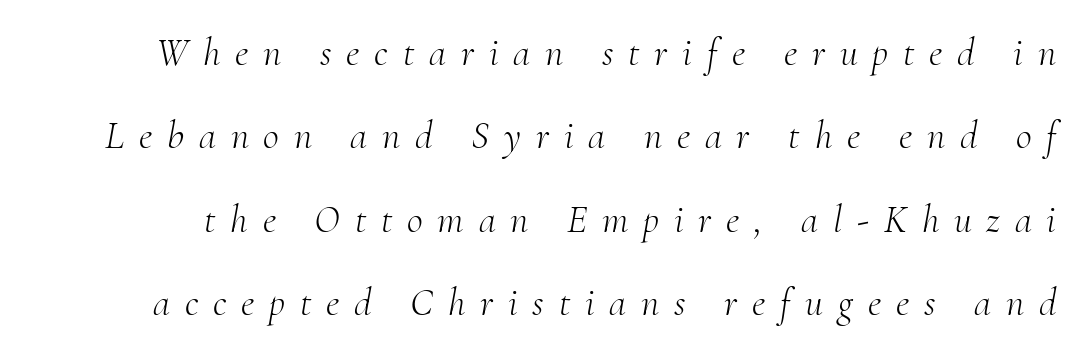
The image shows 39 px light serif type, italic (leaning right); set loose line spacing (2.14x), unusually wide letter spacing (+0.38 em), not underlined; medium stroke contrast and a small x-height.
